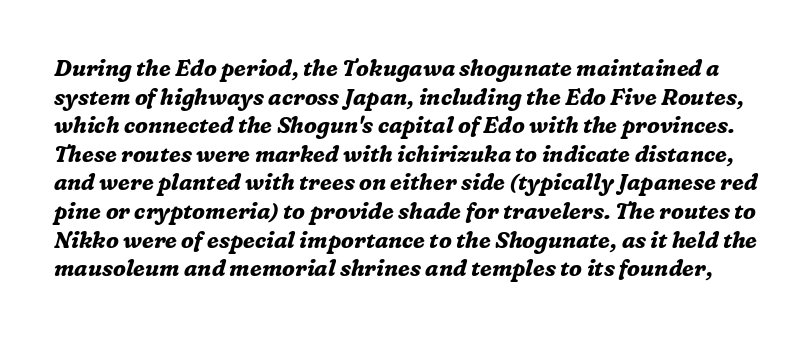
How are the letters spaced? Ordinarily, with no added tracking. The specimen omits any rule beneath the text block's lines. Honestly, the row spacing looks completely unremarkable. You'd pick this weight for a headline — it's a proper bold.
